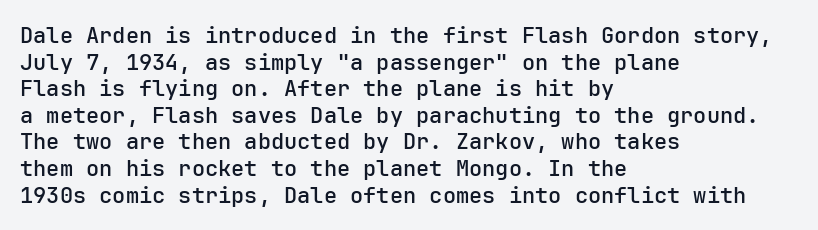
The image shows 22 px text type, upright; set left-aligned, line spacing 1.21x, normal letter spacing, not underlined.
